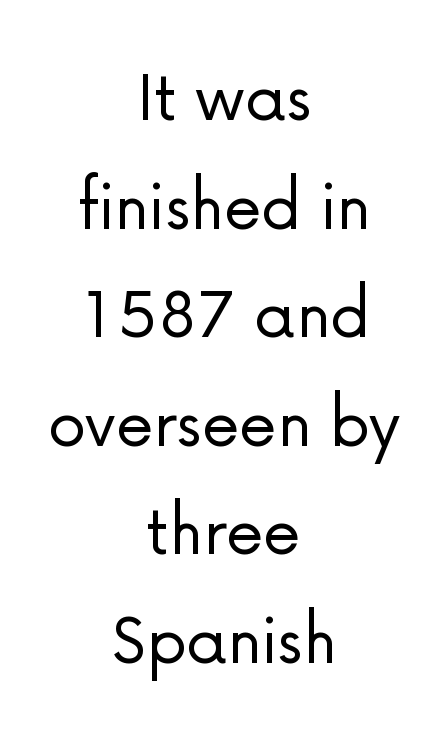
Nothing unusual about the tracking: characters are spaced as the font intends. The lettering stays uniformly vertical, giving the passage a roman look. I'd call this a sans setting — the letters go barefoot. These lines are rendered in a variable-pitch font. This rendering uses center alignment, leaving both contours irregular but symmetric. A normal amount of white space separates one row of letters from the next.
